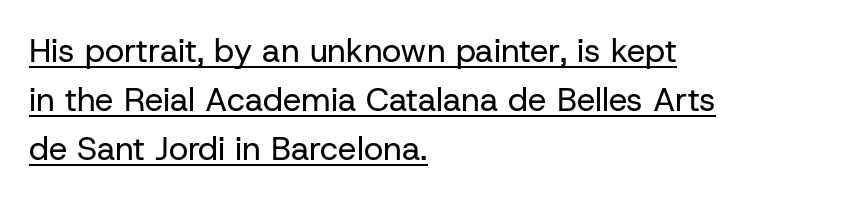
{"serif": "no", "italic": "no", "bold": "no", "weight": "regular", "width": "normal", "stroke_contrast": "low", "x_height": "medium", "monospaced": "no", "underline": "yes", "align": "left", "line_spacing": "normal", "line_spacing_ratio": 1.49, "letter_spacing": "normal", "letter_spacing_em": 0.0, "glyph_px": 33}
